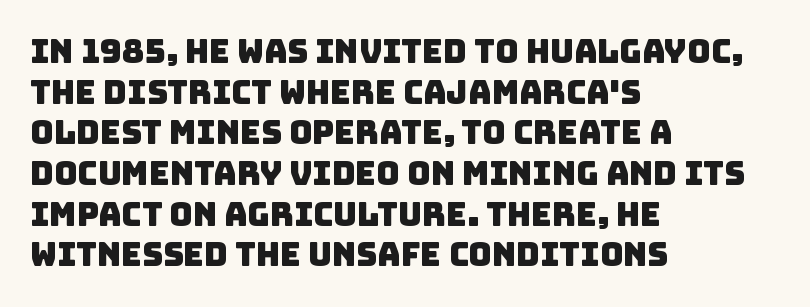
Do the characters align in a grid? No, the font is proportional. Reading down the block, your eye returns to a fixed left position each line. Serifs: no, the terminals of the letterforms are clean. Interline gaps are of average width in this sample. The words here are not underlined.
